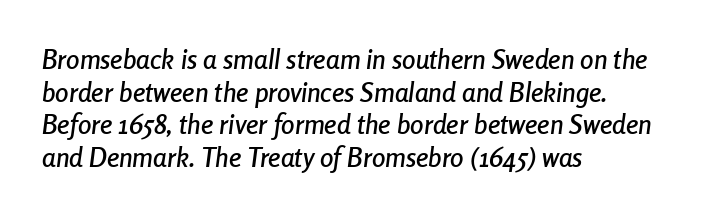
Q: Is the text italic (slanted)? A: Yes, it leans right by about 8 degrees.
Q: Is the text underlined? A: No.
Q: How is the paragraph aligned? A: Left-aligned.
Q: Is the spacing between letters normal or unusually wide? A: Normal.
